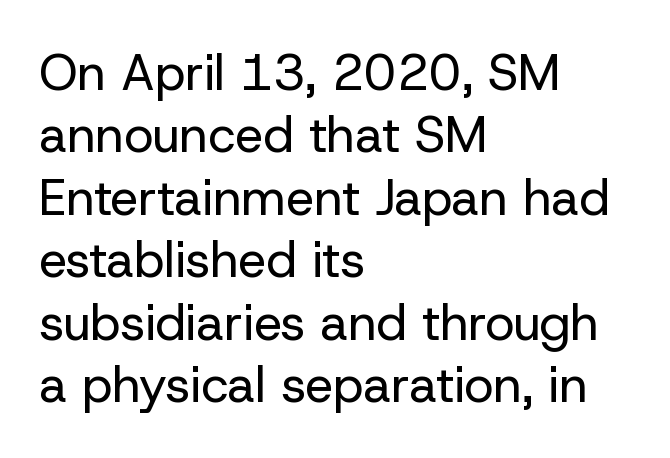
Q: Is the text bold? A: No.
Q: Is the text italic (slanted)? A: No, it is upright.
Q: Is the typeface a serif or a sans-serif typeface? A: Sans-serif.
Q: Is the text underlined? A: No.
Q: How is the paragraph aligned? A: Left-aligned.
Q: Is the spacing between letters normal or unusually wide? A: Normal.
Q: Is the spacing between lines tight, normal or loose? A: Normal.
Q: Width (condensed, normal, or wide)? A: Normal.
Q: Stroke contrast? A: Low.
Q: x-height? A: Medium.
Q: Monospaced? A: No.
